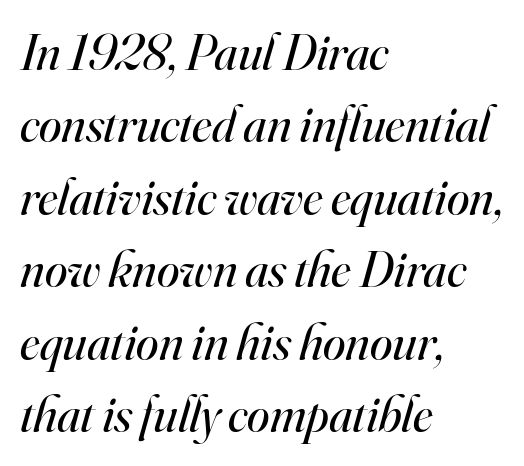
Any mark beneath the type? The region is blank. The horizontal fit of the characters is conventional and even. Is the type slanted? Yes — the strokes lean at a clear angle. These lines are rendered in a variable-pitch font. Vertical stems look standard width or narrower in stroke.
